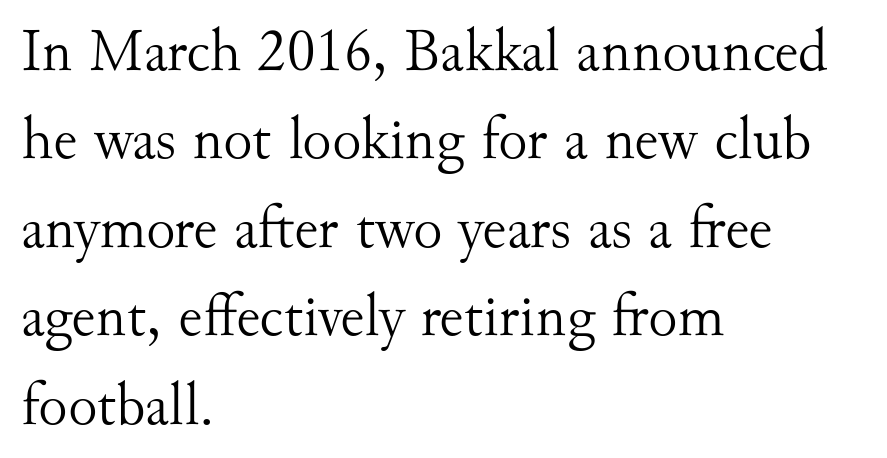
The image shows 61 px light serif type, upright; set left-aligned, normal line spacing (1.45x), normal letter spacing, not underlined; medium stroke contrast and a small x-height.
